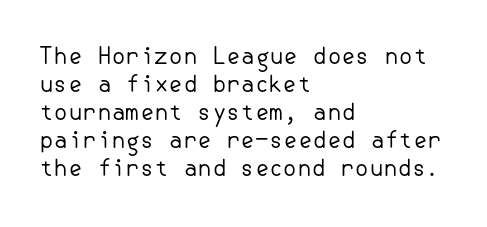
The image shows 23 px text type, upright; set left-aligned, line spacing 1.22x, normal letter spacing, not underlined.
